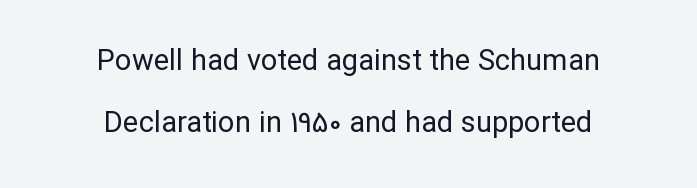
{"serif": "no", "italic": "no", "bold": "no", "weight": "regular", "width": "normal", "stroke_contrast": "low", "x_height": "medium", "monospaced": "no", "underline": "no", "align": "center", "line_spacing": "loose", "line_spacing_ratio": 2.13, "letter_spacing": "normal", "letter_spacing_em": 0.0, "glyph_px": 29}
